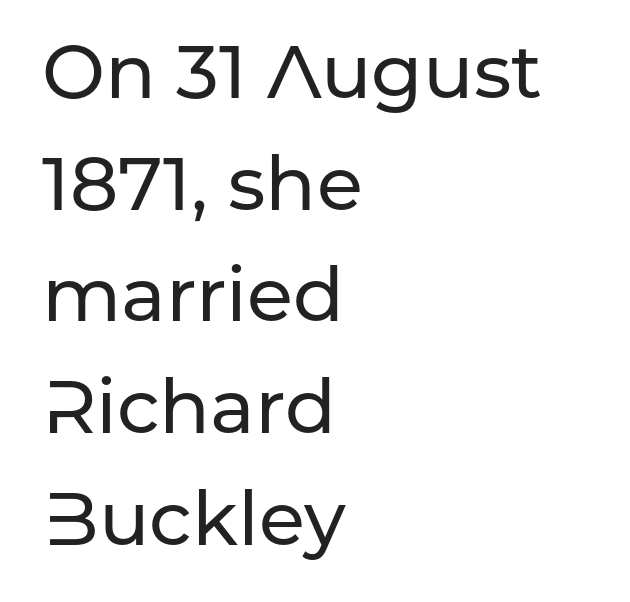
Q: Is the text italic (slanted)? A: No, it is upright.
Q: Is the typeface a serif or a sans-serif typeface? A: Sans-serif.
Q: Is the text underlined? A: No.
Q: How is the paragraph aligned? A: Left-aligned.
Q: Is the spacing between letters normal or unusually wide? A: Normal.
Q: Is the spacing between lines tight, normal or loose? A: Normal.
Q: Width (condensed, normal, or wide)? A: Normal.
Q: Stroke contrast? A: Low.
Q: x-height? A: Medium.
Q: Monospaced? A: No.
